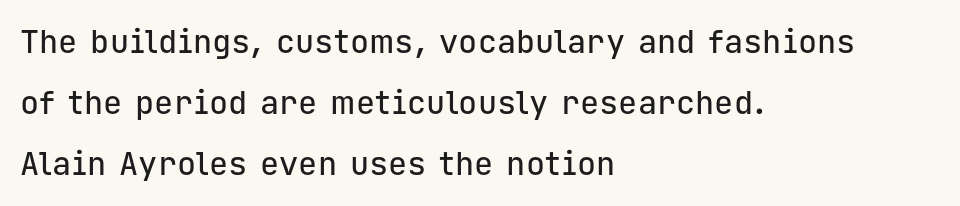
The image shows 32 px sans-serif type, upright, monospaced; set left-aligned, loose line spacing (1.91x), normal letter spacing, not underlined; low stroke contrast and a medium x-height.
